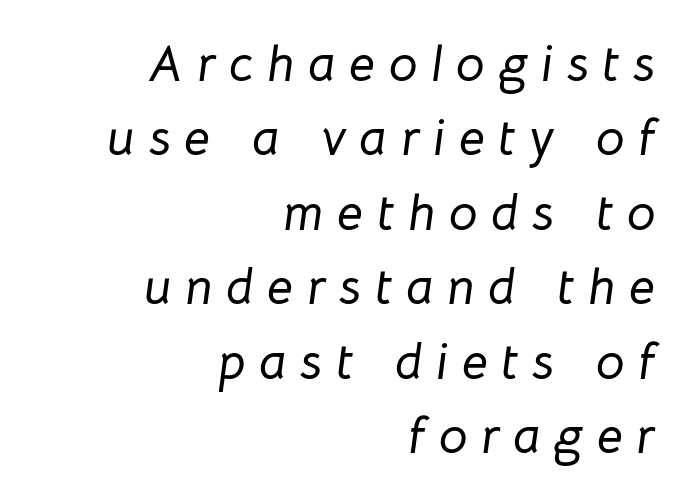
{"italic": "yes", "lean": "right", "slant_degrees": 8, "width": "normal", "stroke_contrast": "low", "x_height": "medium", "monospaced": "no", "underline": "no", "align": "right", "line_spacing": "normal", "line_spacing_ratio": 1.46, "letter_spacing": "wide", "letter_spacing_em": 0.27, "glyph_px": 51}
